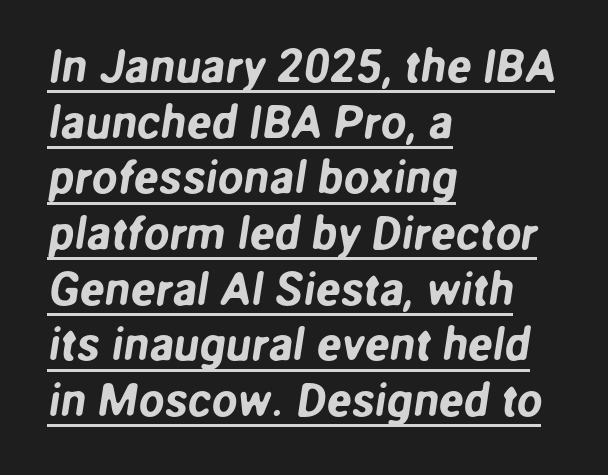
Somebody hit Ctrl+U on this one — the words are underlined. These lines keep a tight, regular rhythm from letter to letter. Varying glyph widths throughout — classic text-font behaviour. Caption: multi-line text, flush left, ragged right. The designer went with a sans here, leaving each stem footless.
